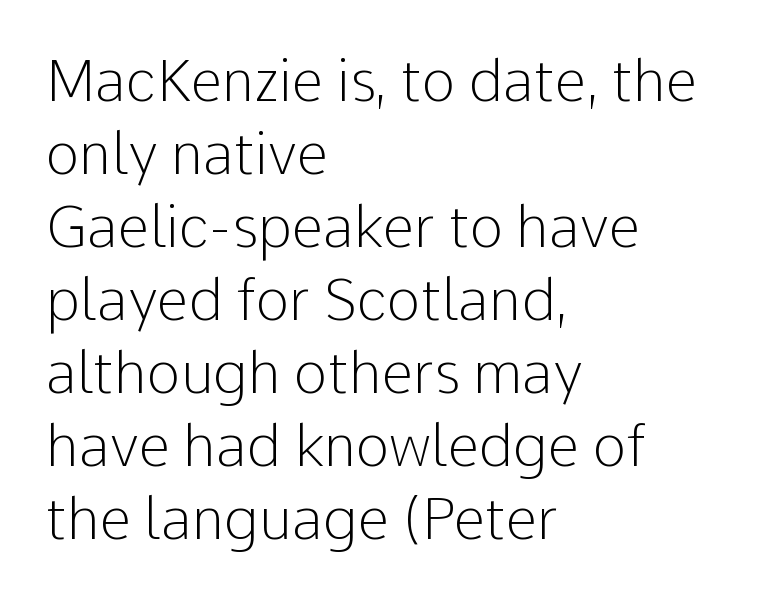
Q: Is the text bold? A: No.
Q: Is the text italic (slanted)? A: No, it is upright.
Q: Is the typeface a serif or a sans-serif typeface? A: Sans-serif.
Q: Is the text underlined? A: No.
Q: How is the paragraph aligned? A: Left-aligned.
Q: Is the spacing between letters normal or unusually wide? A: Normal.
Q: Is the spacing between lines tight, normal or loose? A: Normal.
Q: Width (condensed, normal, or wide)? A: Normal.
Q: Stroke contrast? A: Low.
Q: x-height? A: Medium.
Q: Monospaced? A: No.
